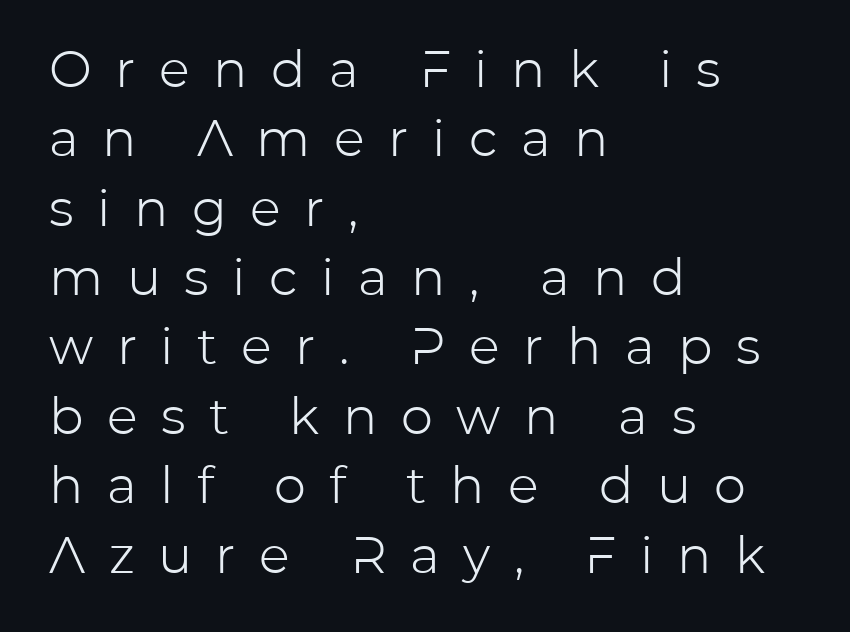
Regarding leading, the lines here are spaced in the standard way. In terms of letterspacing, this is a distinctly airy, spread setting. A typesetter would call this proportional, since set widths differ per character. The face looks like a standard text weight, possibly lighter. Ordinary non-slanted type is in use. Where is the straight margin? On the left.
